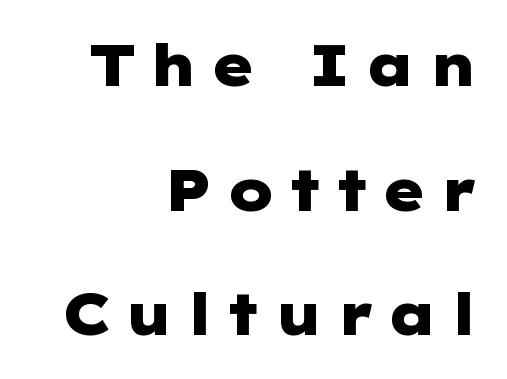
Tracking value appears strongly positive — letters spread wide. The passage shown is not underscored anywhere. In terms of posture, this sample is upright. I'd call this a sans setting — the letters go barefoot.
